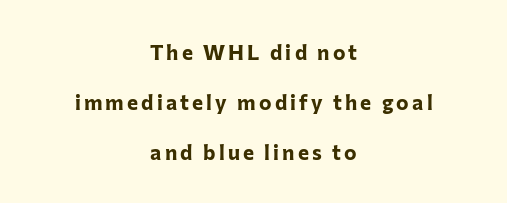
Q: Is the text bold? A: Yes.
Q: Is the text italic (slanted)? A: No, it is upright.
Q: Is the text underlined? A: No.
Q: How is the paragraph aligned? A: Centered.
Q: Is the spacing between lines tight, normal or loose? A: Loose.
